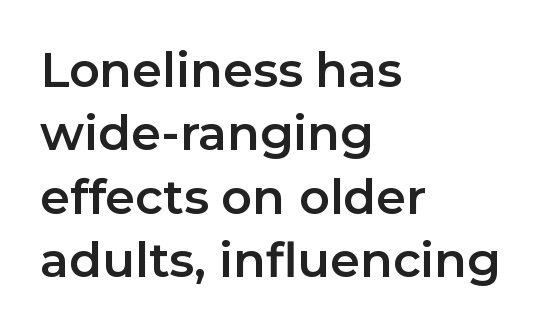
The passage shown is typed in a proportional face where columns would drift. Each new line begins a customary step beneath the previous one. Bare-footed words on every line. Look at the tracking — it's just the regular setting, nothing added. The font family rendered here belongs to the sans-serif group. Every stem runs plumb, perpendicular to the baseline.
